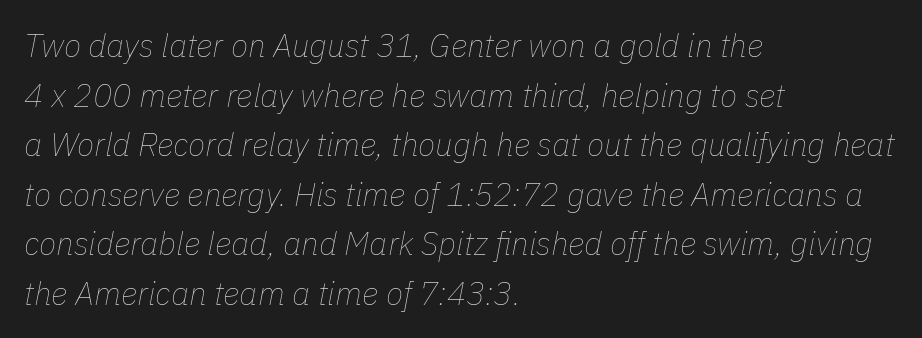
Honestly, the letter spacing is just normal — you wouldn't notice it. Spacing verdict: proportional, widths tailored to each character. Horizontal alignment here is leftward, the default for most running prose. The space between consecutive lines is moderate. Tall strokes in this sample are angled rather than plumb. The font sits on the lighter half of the weight spectrum, regular included.
